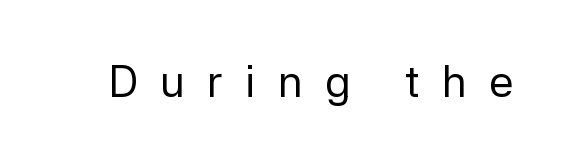
Nobody drew a line under any word here. Serif or sans? Sans — the stroke terminals are bare. Tall strokes in this sample are plumb rather than angled. Words appear elongated and porous because spacing is wide. A quiet, ordinary-to-light weight characterises the typeface.
